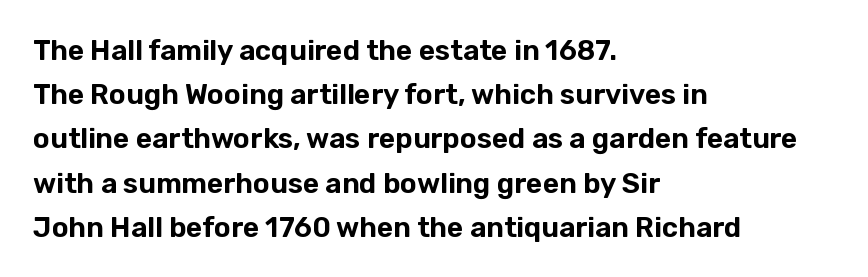
Q: Is the text italic (slanted)? A: No, it is upright.
Q: Is the typeface a serif or a sans-serif typeface? A: Sans-serif.
Q: Is the text underlined? A: No.
Q: How is the paragraph aligned? A: Left-aligned.
Q: Is the spacing between letters normal or unusually wide? A: Normal.
Q: Is the spacing between lines tight, normal or loose? A: Normal.
Q: Width (condensed, normal, or wide)? A: Normal.
Q: Stroke contrast? A: Low.
Q: x-height? A: Medium.
Q: Monospaced? A: No.
